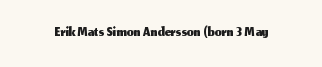
{"italic": "no", "underline": "no", "letter_spacing": "normal", "letter_spacing_em": 0.0, "glyph_px": 22}
